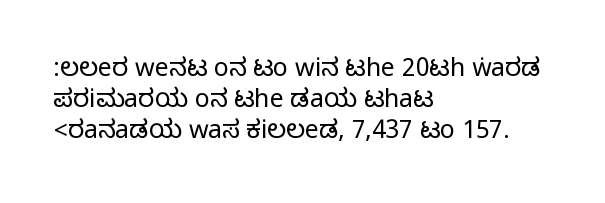
If you drew a line through each stem, it would be perfectly vertical. Leading: standard. The setting favours the left margin, as ordinary paragraphs usually do. Nobody touched the tracking dial on this one. Lines of text with bare space underneath.
